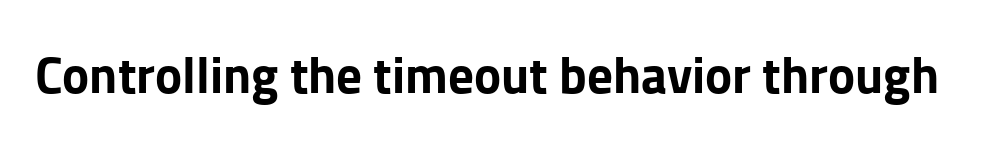
Think of a printed novel: that variable character pitch is what you see here. The specimen omits any rule beneath the text block's lines. Summary of weight: heavy, a full bold. Italic: no, the glyphs are upright roman.
